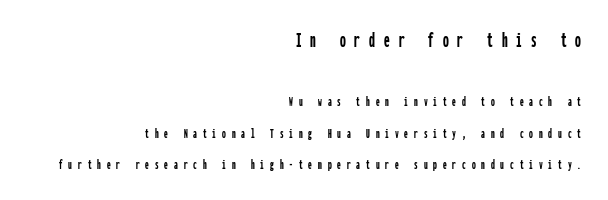
{"italic": "no", "underline": "no", "align": "right", "line_spacing": "loose", "line_spacing_ratio": 2.09, "letter_spacing": "wide", "letter_spacing_em": 0.39, "larger_block": "first", "size_ratio": 1.53, "glyph_px": 23}
